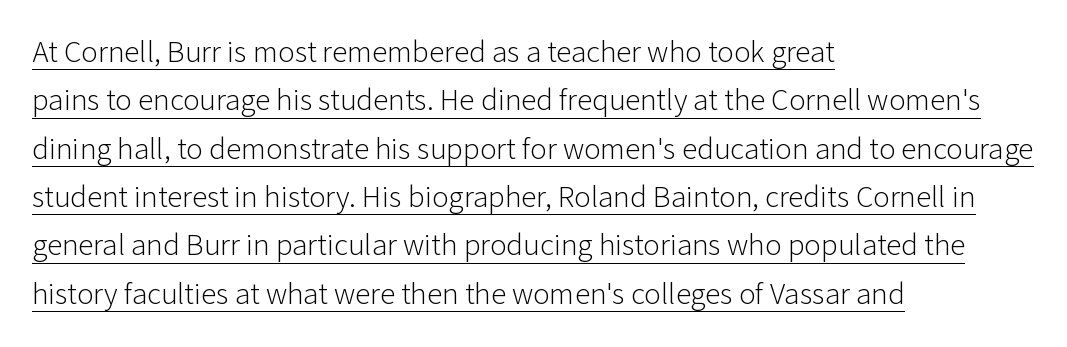
The passage shown is typed in a proportional face where columns would drift. No heavy texture on the line: the type isn't bold. A roman cut, with each character standing at attention. These lines are composed in type without serifs. Honestly, the letter spacing is just normal — you wouldn't notice it.
